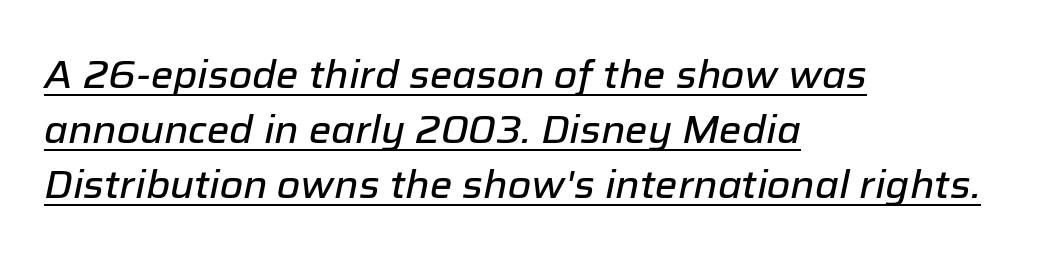
{"italic": "yes", "lean": "right", "slant_degrees": 12, "width": "normal", "stroke_contrast": "low", "x_height": "medium", "monospaced": "no", "underline": "yes", "align": "left", "line_spacing": "normal", "line_spacing_ratio": 1.45, "letter_spacing": "normal", "letter_spacing_em": 0.0, "glyph_px": 38}
